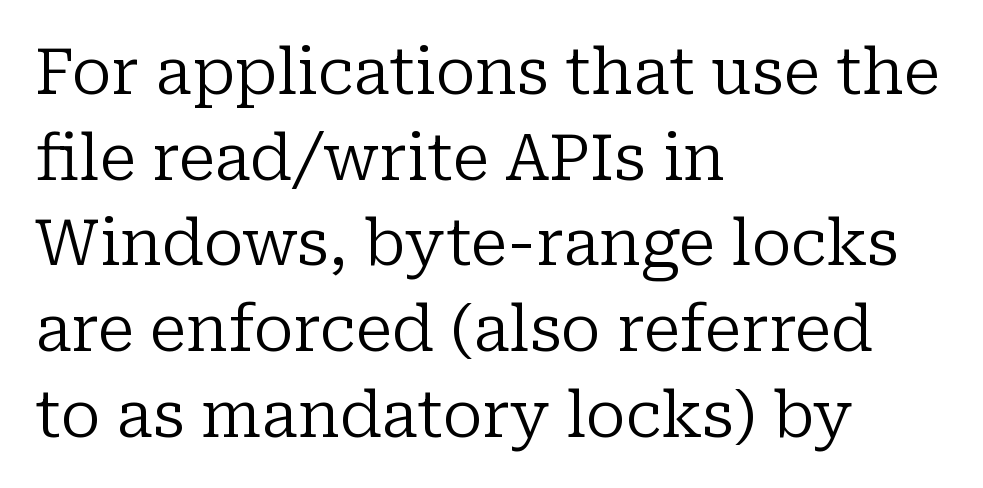
Q: Is the text bold? A: No.
Q: Is the text italic (slanted)? A: No, it is upright.
Q: Is the typeface a serif or a sans-serif typeface? A: Serif.
Q: Is the text underlined? A: No.
Q: How is the paragraph aligned? A: Left-aligned.
Q: Is the spacing between letters normal or unusually wide? A: Normal.
Q: Is the spacing between lines tight, normal or loose? A: Normal.
Q: Width (condensed, normal, or wide)? A: Normal.
Q: Stroke contrast? A: Low.
Q: x-height? A: Medium.
Q: Monospaced? A: No.
